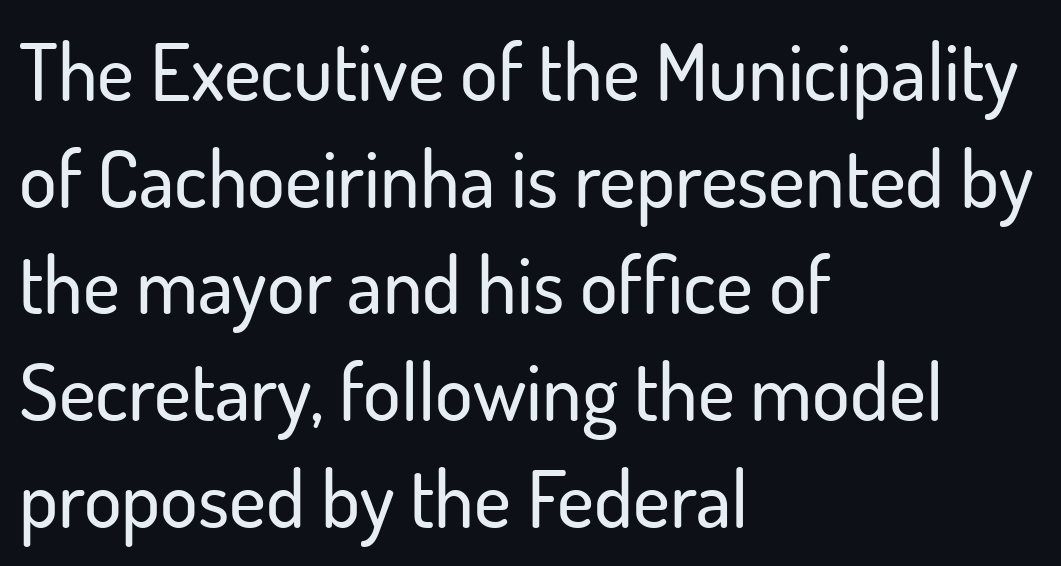
Q: Is the text italic (slanted)? A: No, it is upright.
Q: Is the typeface a serif or a sans-serif typeface? A: Sans-serif.
Q: Is the text underlined? A: No.
Q: How is the paragraph aligned? A: Left-aligned.
Q: Is the spacing between letters normal or unusually wide? A: Normal.
Q: Is the spacing between lines tight, normal or loose? A: Normal.
Q: Width (condensed, normal, or wide)? A: Normal.
Q: Stroke contrast? A: Low.
Q: x-height? A: Small.
Q: Monospaced? A: No.
